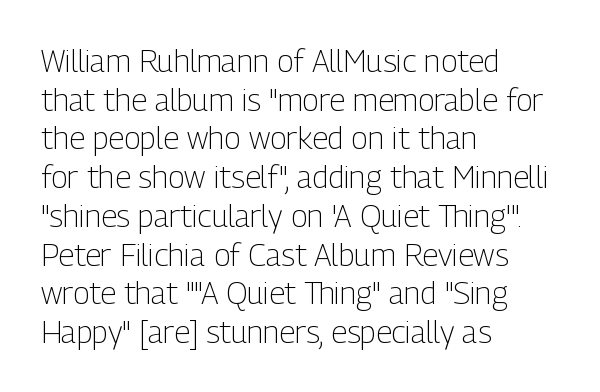
Q: Is the text bold? A: No.
Q: Is the text italic (slanted)? A: No, it is upright.
Q: Is the typeface a serif or a sans-serif typeface? A: Sans-serif.
Q: Is the text underlined? A: No.
Q: How is the paragraph aligned? A: Left-aligned.
Q: Is the spacing between letters normal or unusually wide? A: Normal.
Q: Is the spacing between lines tight, normal or loose? A: Normal.
Q: Width (condensed, normal, or wide)? A: Condensed.
Q: Stroke contrast? A: Low.
Q: x-height? A: Medium.
Q: Monospaced? A: No.
